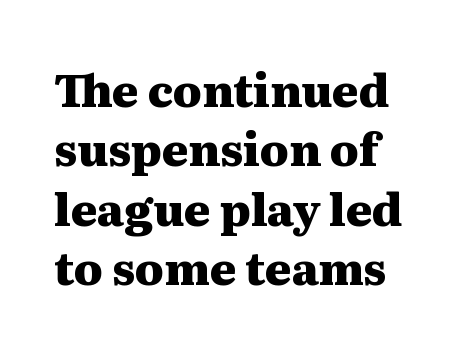
The image shows 45 px heavy, wide serif type, upright; set normal line spacing (1.32x), normal letter spacing, not underlined; medium stroke contrast and a medium x-height.
